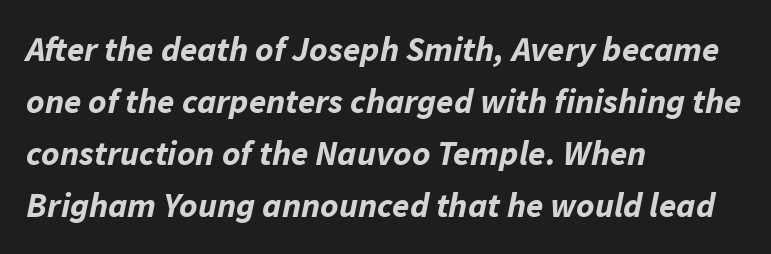
{"italic": "yes", "lean": "right", "slant_degrees": 11, "bold": "yes", "weight": "bold", "width": "normal", "stroke_contrast": "low", "x_height": "medium", "monospaced": "no", "underline": "no", "align": "left", "line_spacing": "normal", "line_spacing_ratio": 1.49, "letter_spacing": "normal", "letter_spacing_em": 0.0, "glyph_px": 35}
